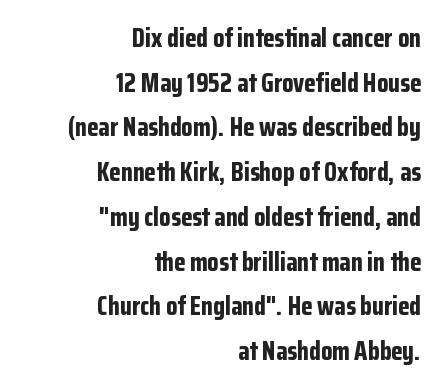
{"italic": "no", "bold": "yes", "underline": "no", "align": "right", "line_spacing_ratio": 1.72, "letter_spacing": "normal", "letter_spacing_em": 0.0, "glyph_px": 26}
